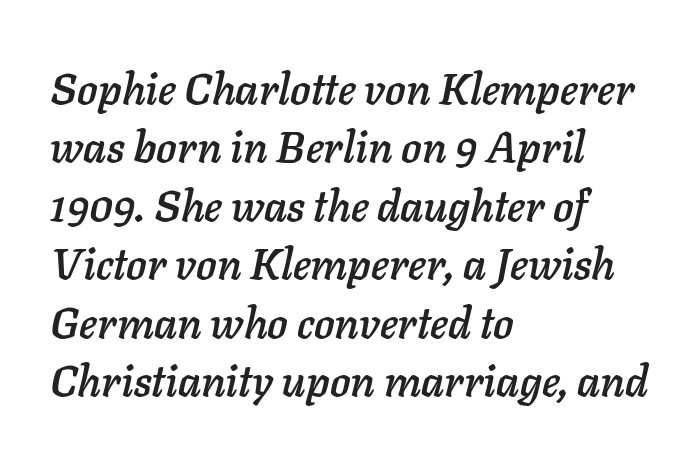
Observe the lean: these are italic letterforms. Line beginnings align vertically; line endings do not. Observe the ordinary spacing: letters are neighbours, not strangers. The zone under the glyphs is completely vacant. A typesetter would call this proportional, since set widths differ per character. Reading down the column, the eye jumps a familiar distance to each next line.
